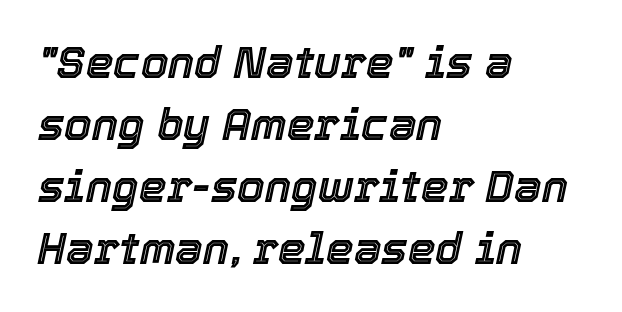
The image shows 44 px text type, italic (leaning right); set left-aligned, normal line spacing (1.41x), normal letter spacing, not underlined; a medium x-height.
